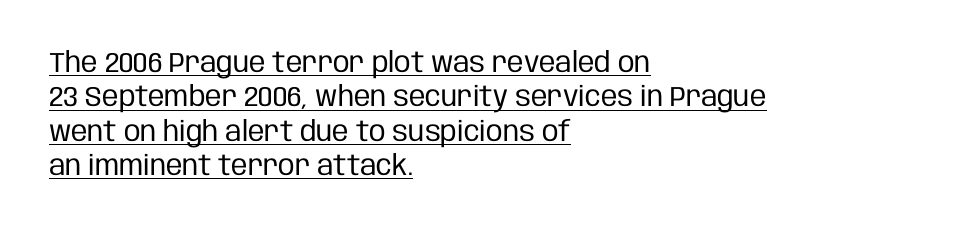
Q: Is the text bold? A: No.
Q: Is the text italic (slanted)? A: No, it is upright.
Q: Is the typeface a serif or a sans-serif typeface? A: Sans-serif.
Q: Is the text underlined? A: Yes.
Q: How is the paragraph aligned? A: Left-aligned.
Q: Is the spacing between letters normal or unusually wide? A: Normal.
Q: Width (condensed, normal, or wide)? A: Condensed.
Q: Stroke contrast? A: Low.
Q: x-height? A: Large.
Q: Monospaced? A: No.
